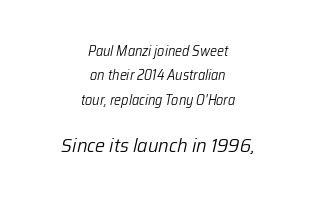
Q: Is the text bold? A: No.
Q: Is the text italic (slanted)? A: Yes, it leans right by about 12 degrees.
Q: Is the text underlined? A: No.
Q: How is the paragraph aligned? A: Centered.
Q: Is the spacing between letters normal or unusually wide? A: Normal.
Q: Which block of text is set in a larger size, the first (top) or the second (bottom)? A: The second (bottom) one.
